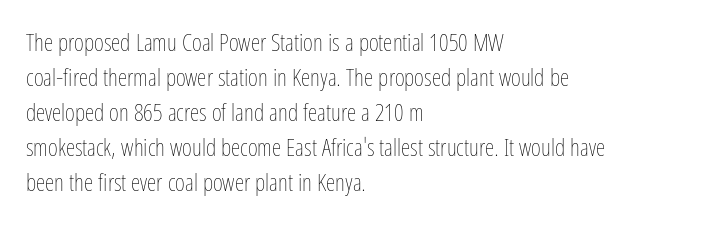
The image shows 24 px text type, upright; set left-aligned, normal line spacing (1.46x), normal letter spacing, not underlined.
